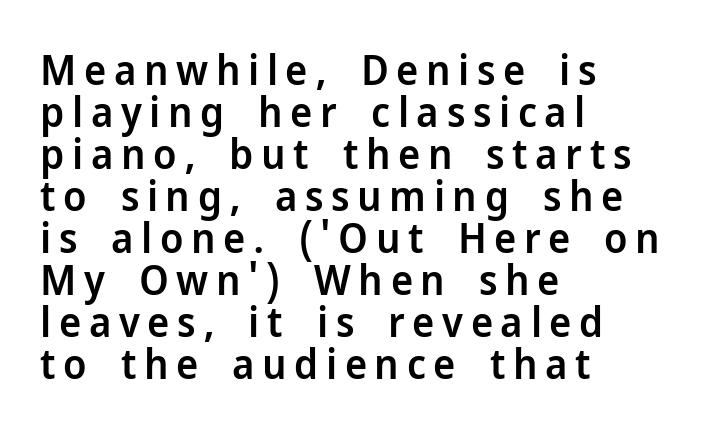
Vertical spacing — tight. Descenders are the only things crossing below the line. Is the type bold? Partly — it's a semibold, heavier than regular but not fully bold. Varying glyph widths throughout — classic text-font behaviour. Upright lettering throughout.
